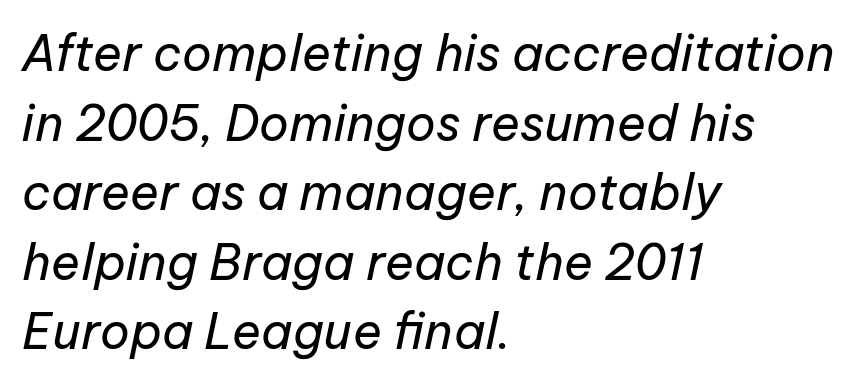
Q: Is the text bold? A: No.
Q: Is the text italic (slanted)? A: Yes, it leans right by about 12 degrees.
Q: Is the text underlined? A: No.
Q: How is the paragraph aligned? A: Left-aligned.
Q: Is the spacing between letters normal or unusually wide? A: Normal.
Q: Is the spacing between lines tight, normal or loose? A: Normal.
Q: Width (condensed, normal, or wide)? A: Normal.
Q: Stroke contrast? A: Low.
Q: x-height? A: Medium.
Q: Monospaced? A: No.
